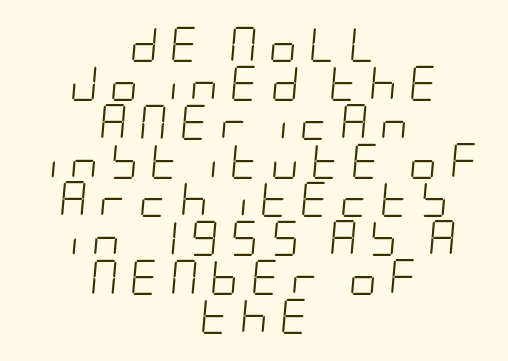
{"italic": "yes", "lean": "right", "slant_degrees": 5, "bold": "no", "weight": "light", "width": "condensed", "stroke_contrast": "low", "x_height": "large", "underline": "no", "align": "center", "line_spacing": "tight", "line_spacing_ratio": 1.11, "letter_spacing": "wide", "letter_spacing_em": 0.33, "glyph_px": 35}
